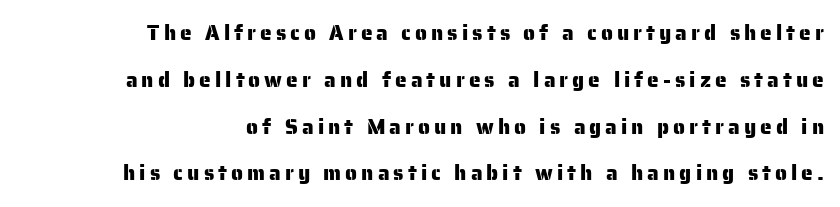
{"italic": "no", "underline": "no", "align": "right", "line_spacing": "loose", "line_spacing_ratio": 2.23, "glyph_px": 21}
